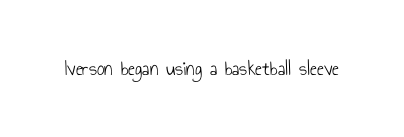
Q: Is the text bold? A: No.
Q: Is the text italic (slanted)? A: No, it is upright.
Q: Is the text underlined? A: No.
Q: Is the spacing between letters normal or unusually wide? A: Normal.
